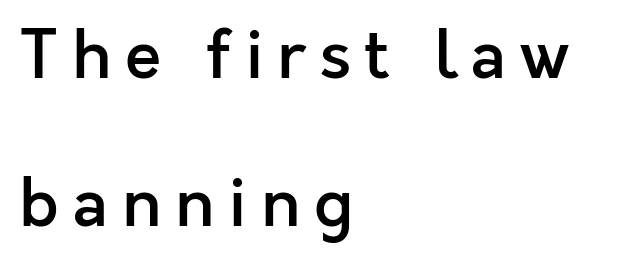
As a designer I'd log this as weight 600, semibold. The compositor pushed each line to the left boundary. The font family rendered here belongs to the sans-serif group. This sample uses expanded letter spacing, leaving extra air between glyphs.
